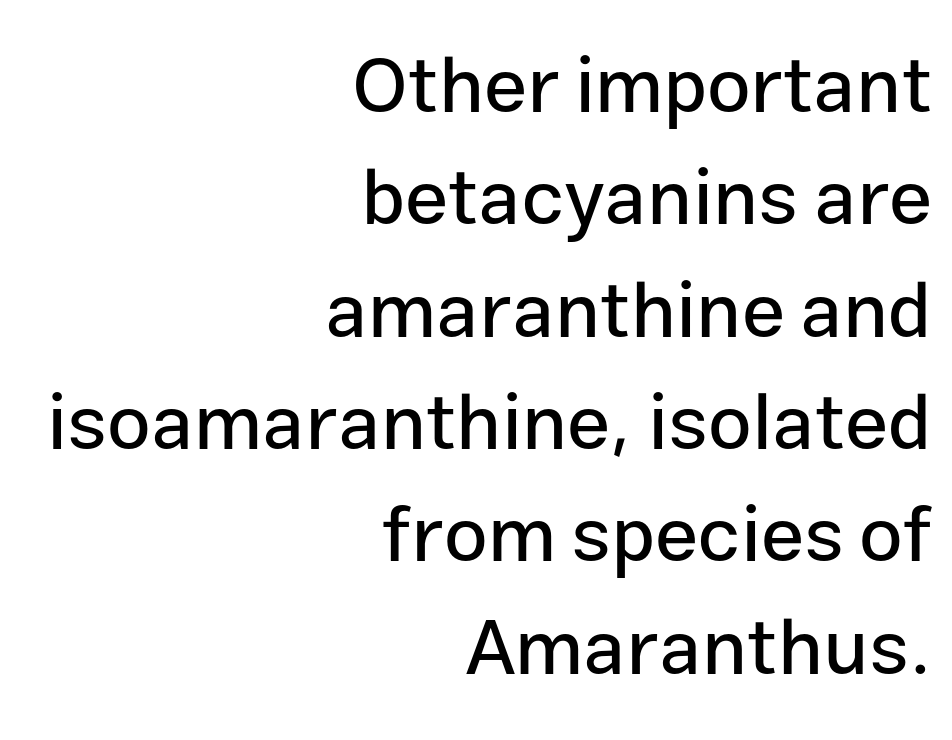
{"serif": "no", "italic": "no", "width": "normal", "stroke_contrast": "low", "x_height": "medium", "monospaced": "no", "underline": "no", "align": "right", "line_spacing": "normal", "line_spacing_ratio": 1.44, "letter_spacing": "normal", "letter_spacing_em": 0.0, "glyph_px": 78}
